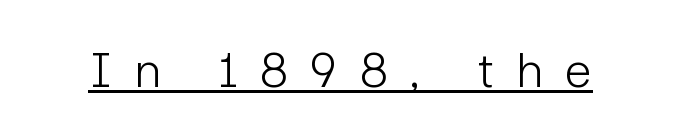
{"serif": "no", "italic": "no", "bold": "no", "weight": "light", "width": "normal", "stroke_contrast": "low", "x_height": "medium", "monospaced": "no", "underline": "yes", "letter_spacing": "wide", "letter_spacing_em": 0.42, "glyph_px": 49}
